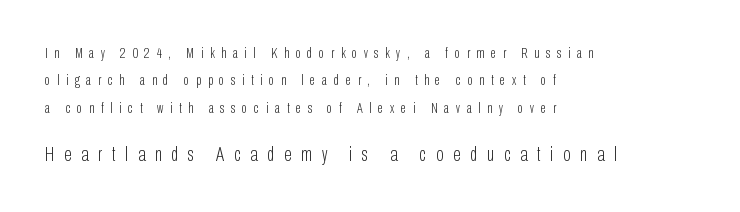
Tracking here is generous; glyphs stand well apart from one another. The paragraph shown leans on its left margin. Which of the two is more prominent by size? The second, at the bottom. Honestly, there is no underline to notice here at all.
